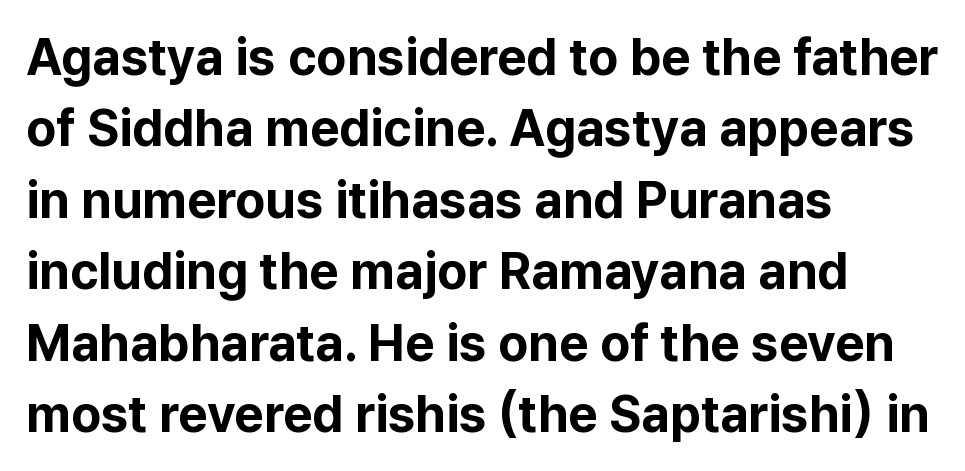
{"serif": "no", "italic": "no", "bold": "yes", "weight": "bold", "width": "normal", "stroke_contrast": "low", "x_height": "medium", "monospaced": "no", "underline": "no", "align": "left", "line_spacing": "normal", "line_spacing_ratio": 1.4, "letter_spacing": "normal", "letter_spacing_em": 0.0, "glyph_px": 51}
